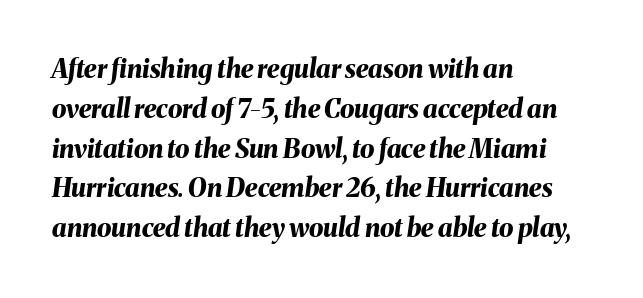
A full-strength bold gives these letters their thick strokes. The letterforms sit shoulder to shoulder at normal distance. The designer left line spacing at the default. The rag falls on the right side of this text block.
